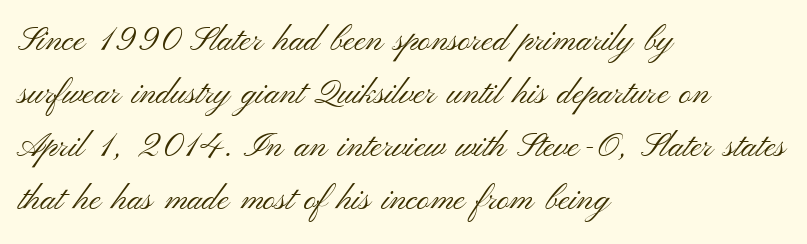
{"serif": "no", "bold": "no", "weight": "light", "width": "wide", "stroke_contrast": "medium", "x_height": "small", "monospaced": "no", "underline": "no", "align": "left", "line_spacing": "normal", "line_spacing_ratio": 1.56, "letter_spacing": "normal", "letter_spacing_em": 0.0, "glyph_px": 34}
